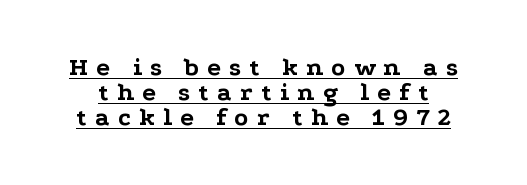
Is the type bold? Yes — the strokes are clearly thick and heavy. A typographer would call this underscored text. Cramped leading. Honestly, the letter spacing is so wide it's the main thing you notice. This sample uses an upright cut, with every glyph sitting square on the baseline.
